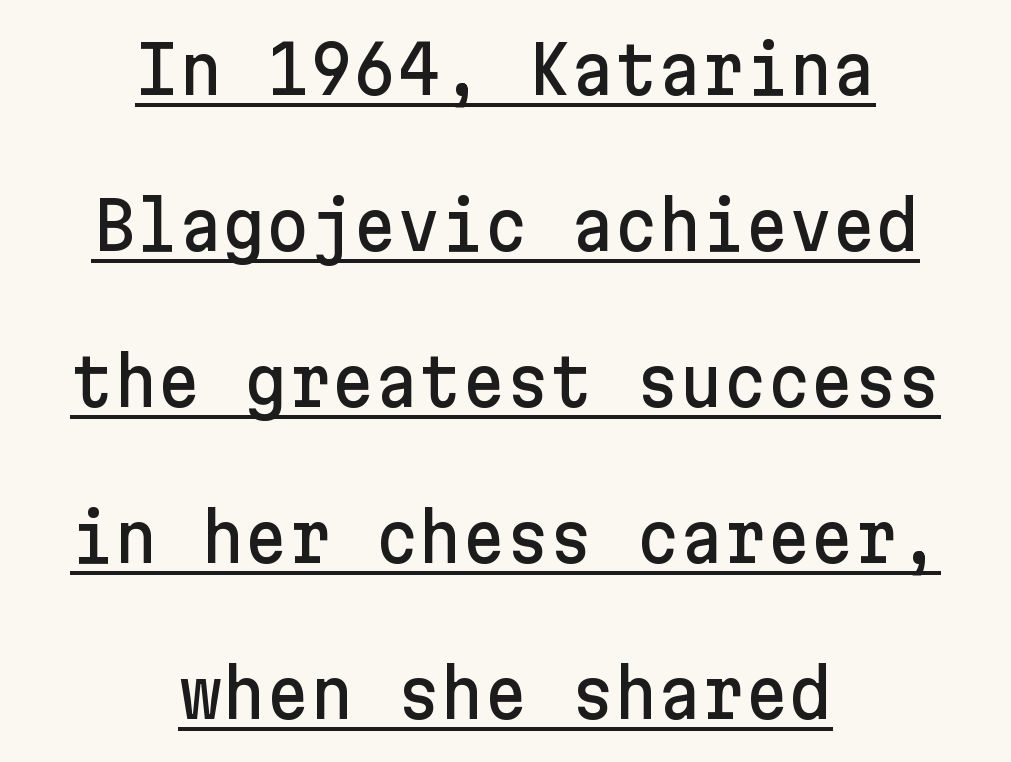
Italic: no, the glyphs are upright roman. The paragraph shown floats in the horizontal middle. Loosely led — the rows are spread out. What stands out about the letter spacing? Nothing — it is the standard amount. Each line of the rendering has a horizontal stroke beneath the glyphs. Letterform terminals end flat and unadorned throughout the passage.
